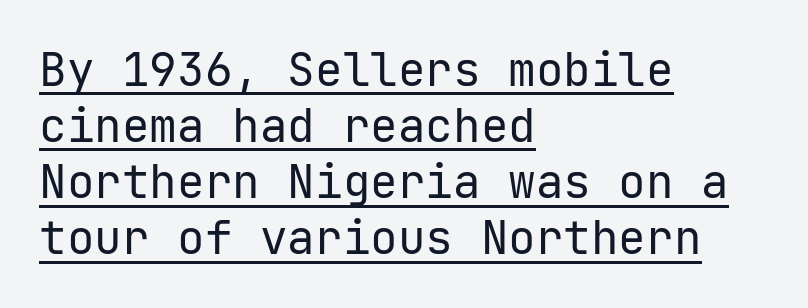
The image shows 46 px regular-weight sans-serif type, upright; set left-aligned, line spacing 1.22x, normal letter spacing, underlined; low stroke contrast and a medium x-height.
